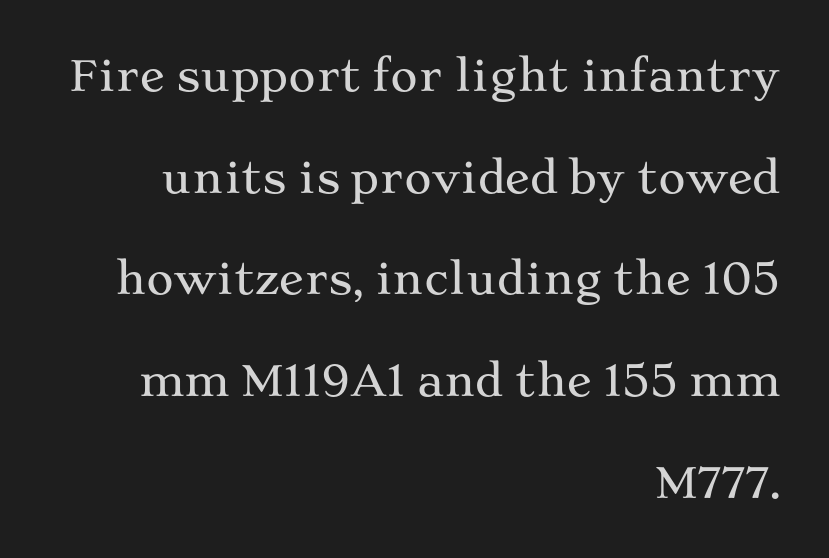
The image shows 42 px wide serif type, upright; set right-aligned, loose line spacing (2.42x), normal letter spacing, not underlined; medium stroke contrast and a medium x-height.
